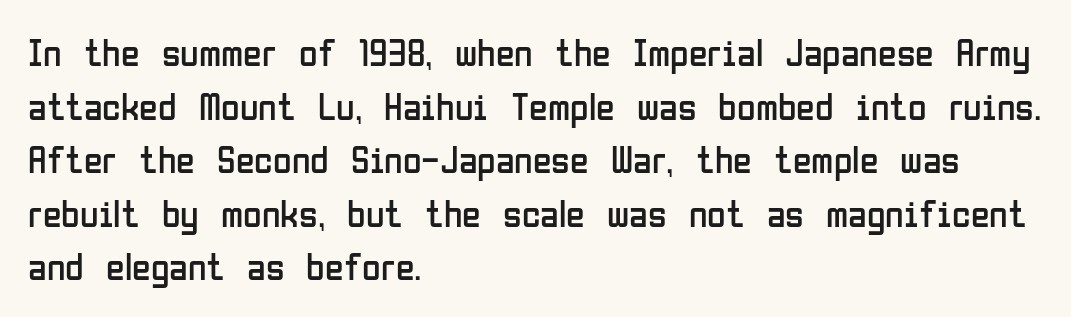
The passage shown is typed in a proportional face where columns would drift. A clean baseline with only descenders dipping below it. Where is the straight margin? On the left. It's the straight-up-and-down kind of type.
